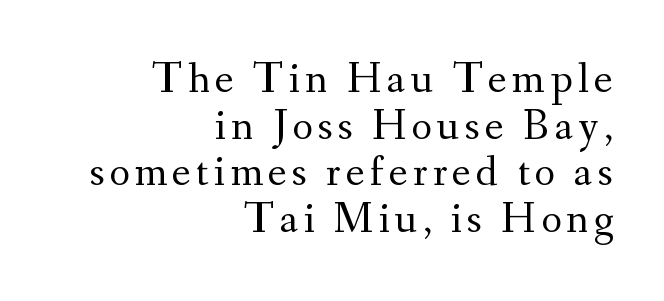
{"serif": "yes", "italic": "no", "bold": "no", "weight": "regular", "width": "normal", "stroke_contrast": "medium", "x_height": "small", "monospaced": "no", "underline": "no", "align": "right", "line_spacing": "tight", "line_spacing_ratio": 1.06, "glyph_px": 44}
